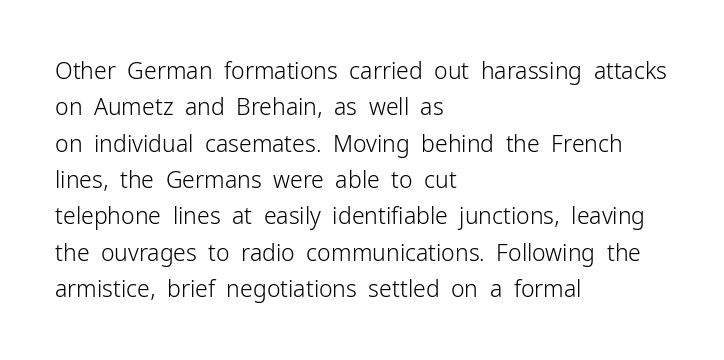
Q: Is the text bold? A: No.
Q: Is the text italic (slanted)? A: No, it is upright.
Q: Is the text underlined? A: No.
Q: How is the paragraph aligned? A: Left-aligned.
Q: Is the spacing between letters normal or unusually wide? A: Normal.
Q: Is the spacing between lines tight, normal or loose? A: Normal.
